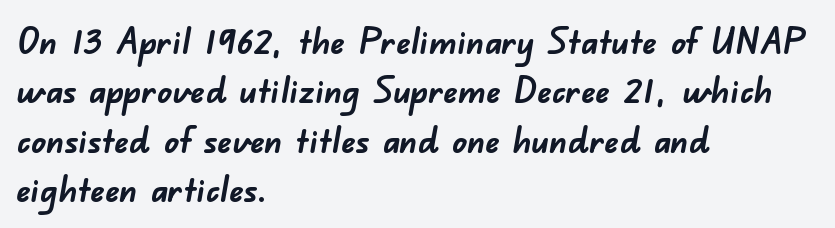
Q: Is the text bold? A: Yes.
Q: Is the typeface a serif or a sans-serif typeface? A: Sans-serif.
Q: Is the text underlined? A: No.
Q: How is the paragraph aligned? A: Left-aligned.
Q: Is the spacing between letters normal or unusually wide? A: Normal.
Q: Is the spacing between lines tight, normal or loose? A: Normal.
Q: Width (condensed, normal, or wide)? A: Normal.
Q: Stroke contrast? A: Low.
Q: x-height? A: Small.
Q: Monospaced? A: No.
